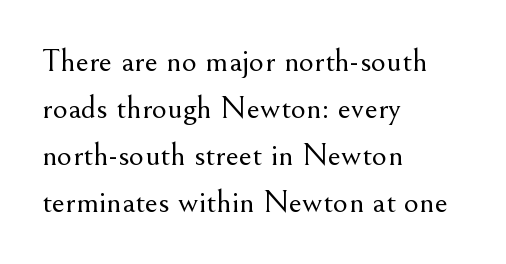
The image shows 33 px light serif type, upright; set left-aligned, normal line spacing (1.42x), normal letter spacing, not underlined; medium stroke contrast and a small x-height.
